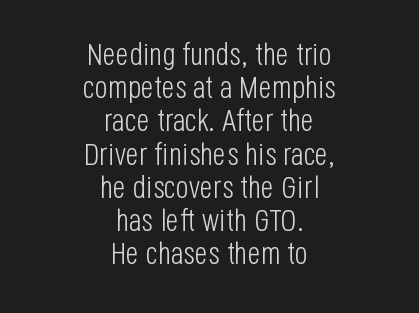
{"serif": "no", "italic": "no", "bold": "no", "weight": "light", "width": "condensed", "stroke_contrast": "low", "x_height": "large", "monospaced": "no", "underline": "no", "align": "center", "line_spacing": "tight", "line_spacing_ratio": 1.07, "letter_spacing": "normal", "letter_spacing_em": 0.0, "glyph_px": 31}
